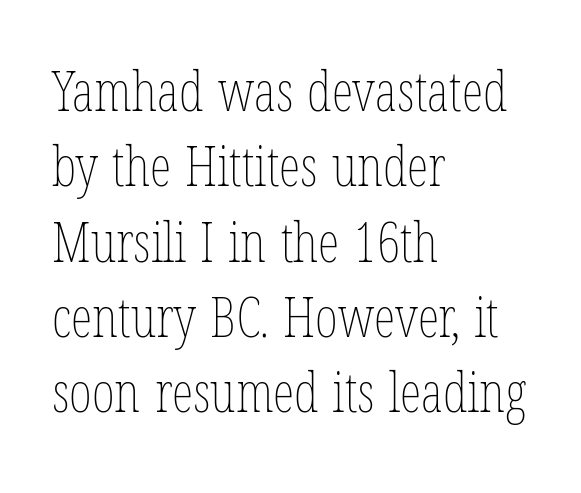
The image shows 55 px thin, condensed type, upright; set left-aligned, normal line spacing (1.37x), normal letter spacing, not underlined; low stroke contrast and a medium x-height.
